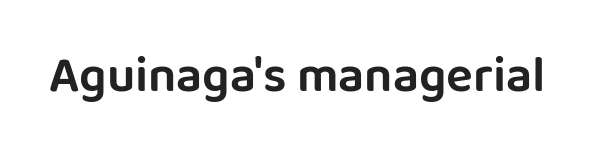
The image shows 50 px sans-serif type, upright; set normal letter spacing, not underlined; low stroke contrast and a large x-height.
